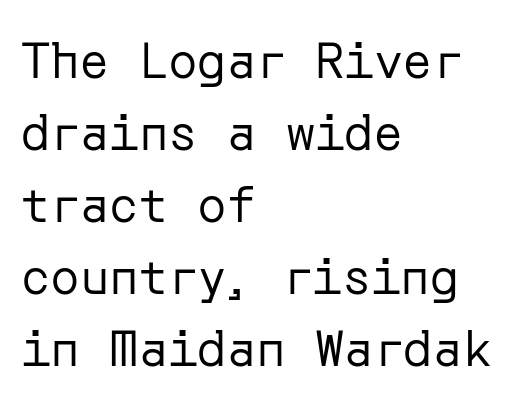
The image shows 49 px regular-weight sans-serif type, upright; set left-aligned, normal line spacing (1.47x), normal letter spacing, not underlined; low stroke contrast and a medium x-height.
